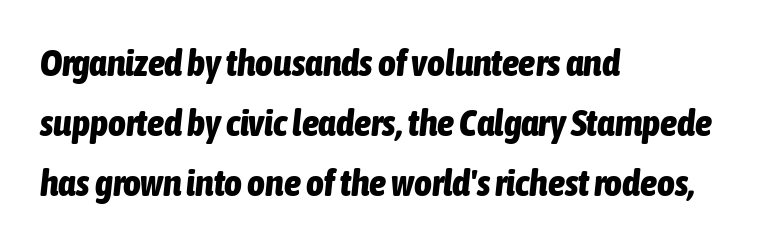
Pretty heavy lettering here — definitely bold. No extra tracking has been applied to these lines. Think of a printed novel: that variable character pitch is what you see here. The glyphs are unaccompanied by any horizontal stroke below them. A typesetter would call this leading conventional body-copy spacing. Notice how the stems are inclined rather than vertical — that's the hallmark of italics.
